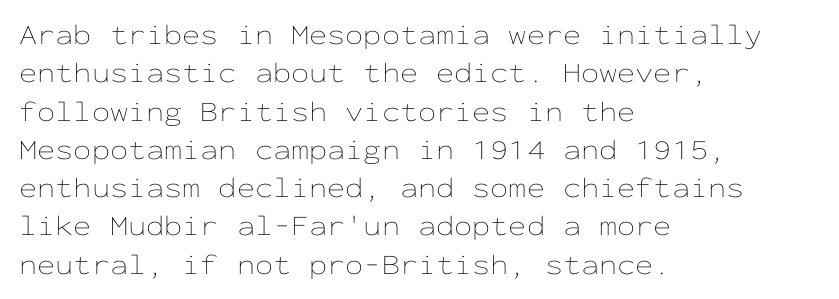
Descenders hang freely into open space. Horizontal alignment here is leftward, the default for most running prose. The letters stand upright; this is a roman face. Vertically, the passage feels balanced, rows spaced as you'd expect.
